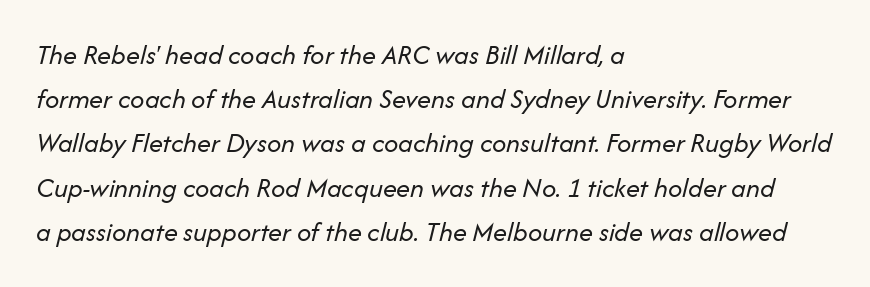
The cut favours lightness, reaching ordinary text weight at its darkest. The line texture is even and compact thanks to regular tracking. One-word summary of the alignment: left. Here the designer chose a conventional face with non-uniform glyph widths. These lines were composed using italics.
